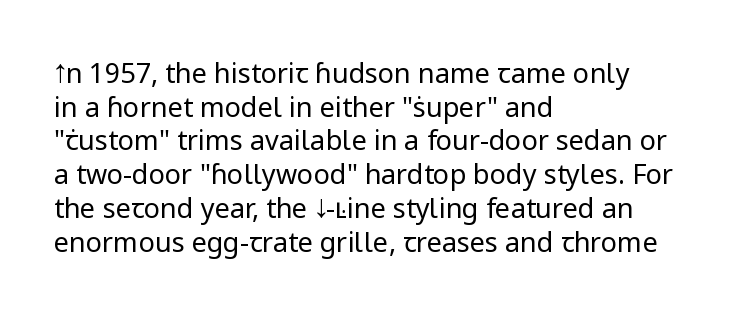
The image shows 27 px text type, upright; set left-aligned, normal line spacing (1.25x), normal letter spacing, not underlined.
